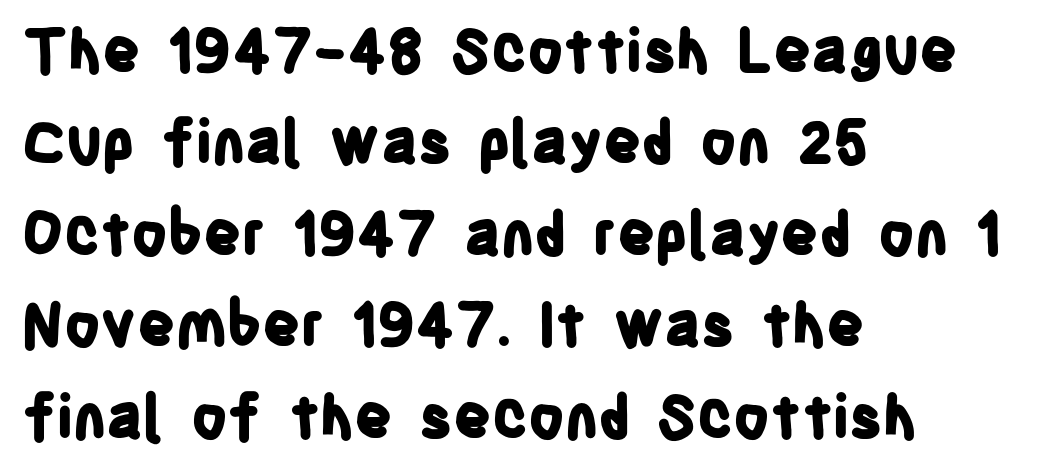
{"serif": "no", "italic": "no", "bold": "yes", "weight": "bold", "width": "condensed", "stroke_contrast": "low", "x_height": "large", "monospaced": "no", "underline": "no", "align": "left", "line_spacing": "normal", "line_spacing_ratio": 1.55, "letter_spacing": "normal", "letter_spacing_em": 0.0, "glyph_px": 59}
